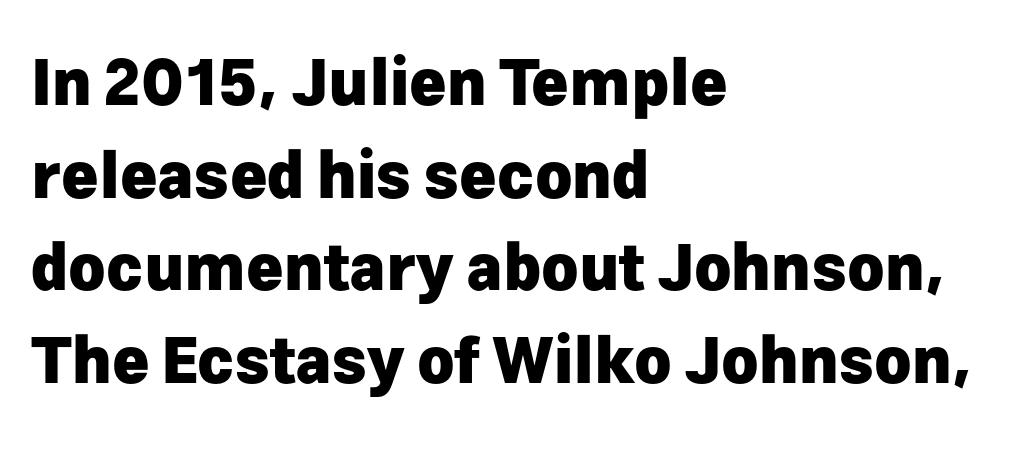
The image shows 63 px heavy sans-serif type, upright; set left-aligned, normal line spacing (1.47x), normal letter spacing, not underlined; low stroke contrast and a medium x-height.
